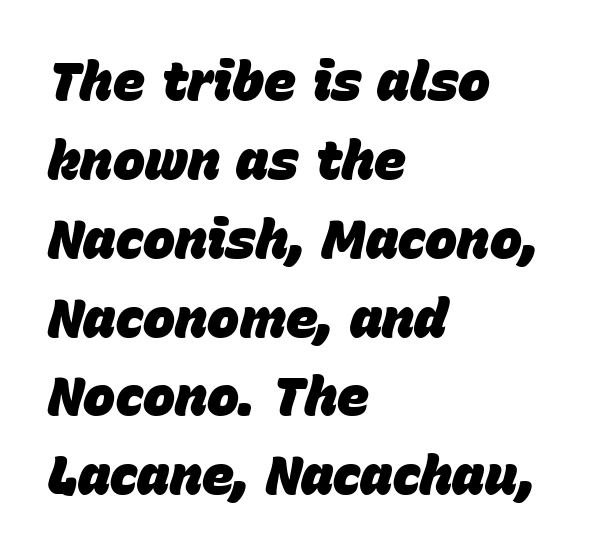
The image shows 54 px heavy type, italic (leaning right); set left-aligned, normal line spacing (1.46x), normal letter spacing, not underlined; low stroke contrast and a large x-height.
